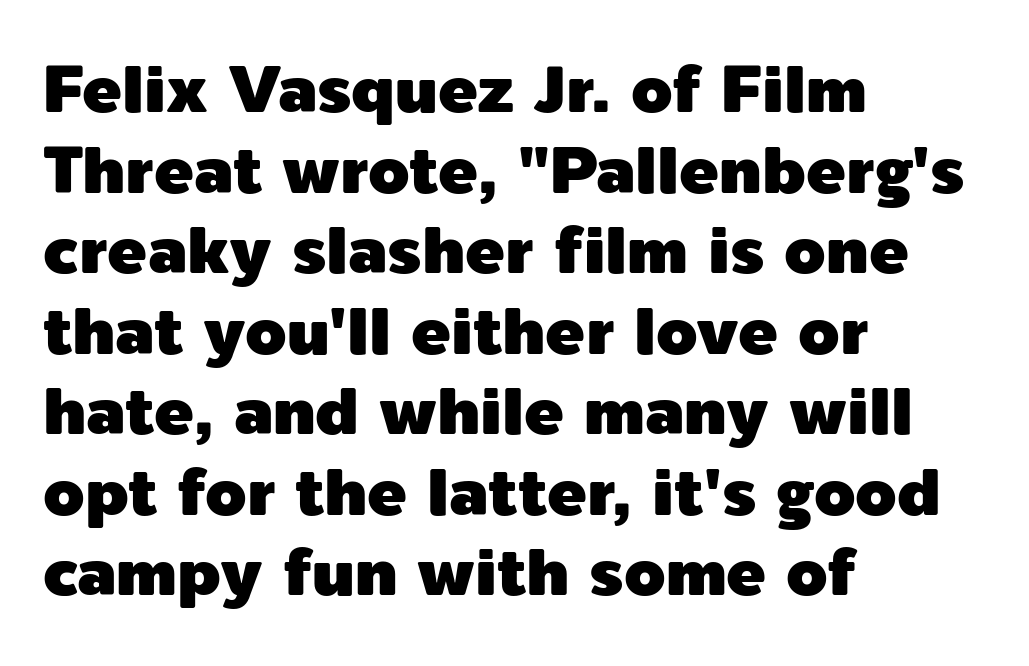
The image shows 66 px sans-serif type, upright; set left-aligned, line spacing 1.22x, normal letter spacing, not underlined; a medium x-height.
